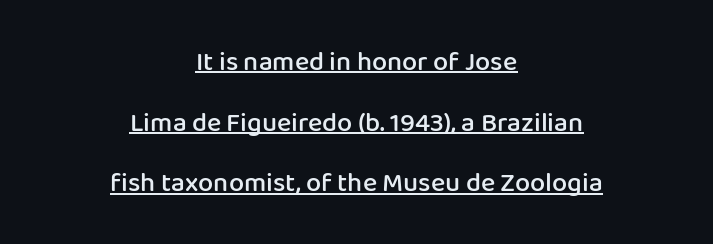
{"italic": "no", "bold": "semi", "underline": "yes", "align": "center", "line_spacing": "loose", "line_spacing_ratio": 2.25, "letter_spacing": "normal", "letter_spacing_em": 0.0, "glyph_px": 27}
